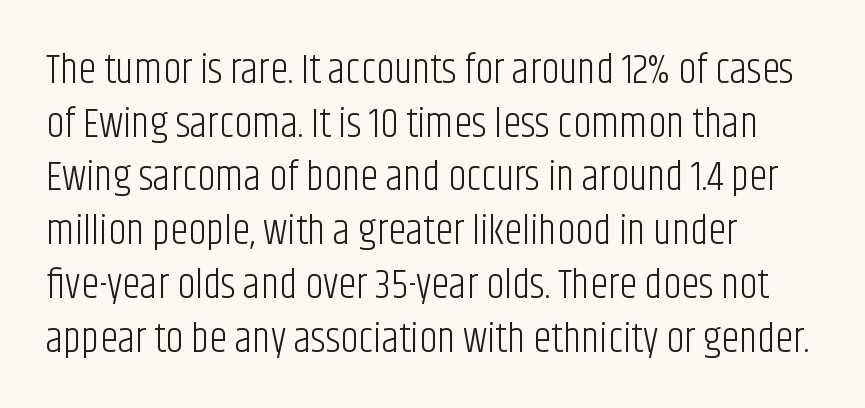
The image shows 41 px light, condensed sans-serif type, upright; set left-aligned, normal line spacing (1.31x), normal letter spacing, not underlined; low stroke contrast and a large x-height.
